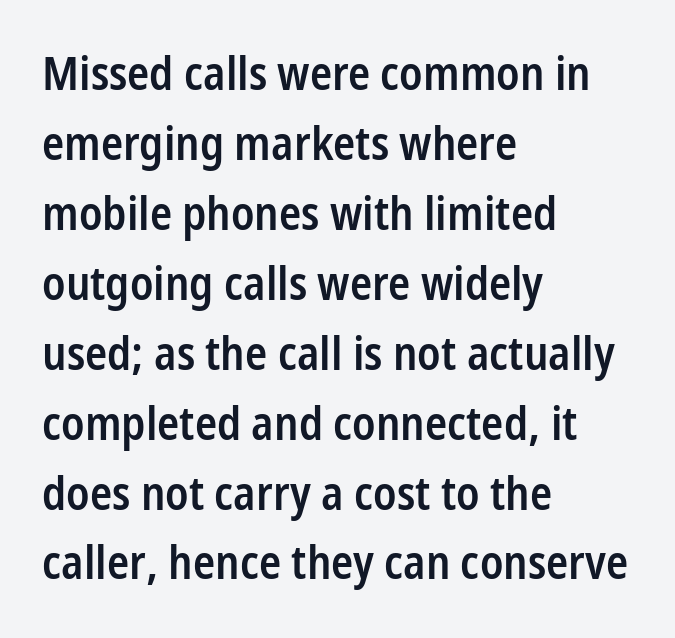
Q: Is the text bold? A: Semi-bold.
Q: Is the text italic (slanted)? A: No, it is upright.
Q: Is the typeface a serif or a sans-serif typeface? A: Sans-serif.
Q: Is the text underlined? A: No.
Q: How is the paragraph aligned? A: Left-aligned.
Q: Is the spacing between letters normal or unusually wide? A: Normal.
Q: Is the spacing between lines tight, normal or loose? A: Normal.
Q: Width (condensed, normal, or wide)? A: Condensed.
Q: Stroke contrast? A: Low.
Q: x-height? A: Medium.
Q: Monospaced? A: No.
